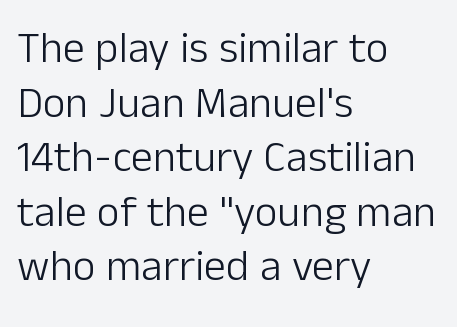
Tall strokes in this sample are plumb rather than angled. No chunkiness to these letters — they're not bold. Look at the tracking — it's just the regular setting, nothing added. Look at the bottom of the vertical strokes: they stop flat, with no serifs.
